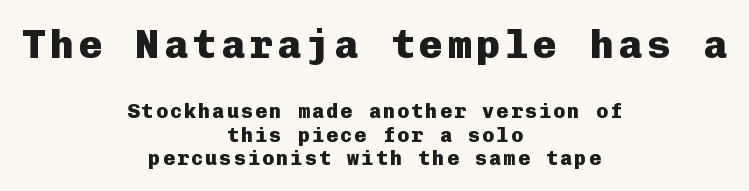
The image shows 40 px heavy sans-serif type, upright, monospaced; set centered, line spacing 1.18x, not underlined; the first (top) block is 2.0x larger; low stroke contrast and a medium x-height.
